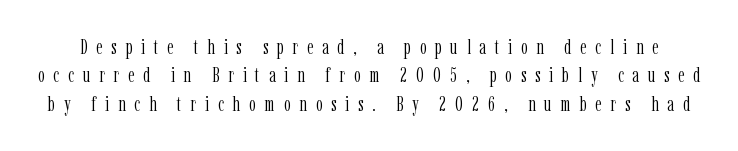
The font's upright variant was chosen for this text. The horizontal fit of the characters is loose and conspicuously gappy. Lines of text with bare space underneath. A quiet, ordinary-to-light weight characterises the typeface. Evenly set lines give the paragraph a standard silhouette.
